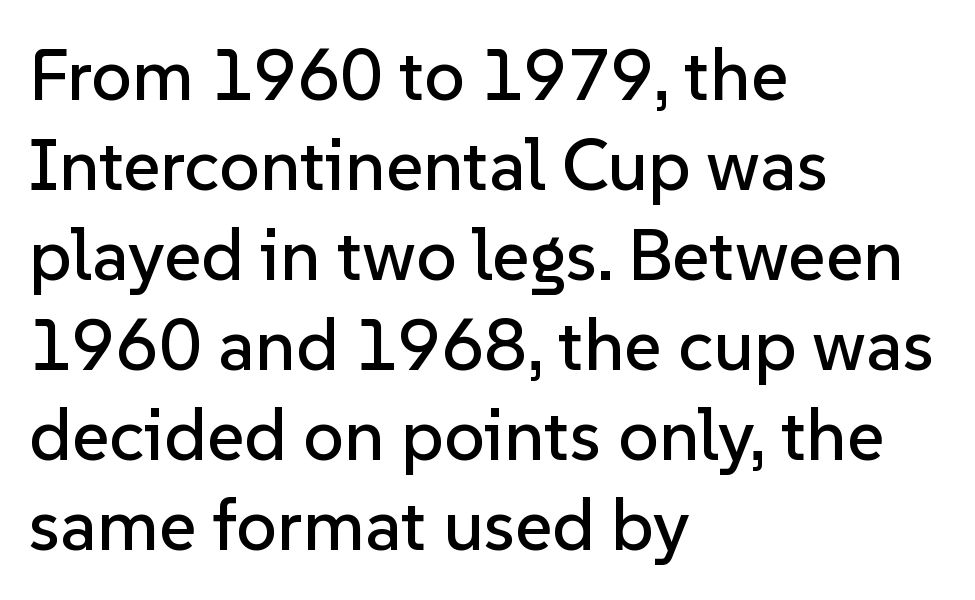
Q: Is the text italic (slanted)? A: No, it is upright.
Q: Is the typeface a serif or a sans-serif typeface? A: Sans-serif.
Q: Is the text underlined? A: No.
Q: How is the paragraph aligned? A: Left-aligned.
Q: Is the spacing between letters normal or unusually wide? A: Normal.
Q: Is the spacing between lines tight, normal or loose? A: Normal.
Q: Width (condensed, normal, or wide)? A: Normal.
Q: Stroke contrast? A: Low.
Q: x-height? A: Medium.
Q: Monospaced? A: No.
